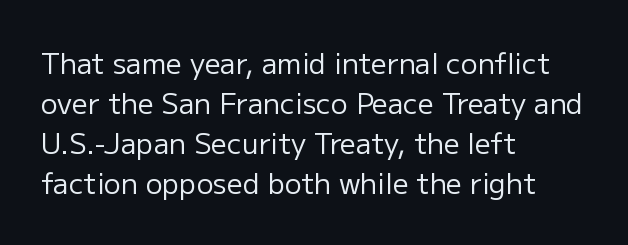
Typographically, this falls in the sans-serif category. Default kerning and tracking; the words read as compact shapes. Do the characters align in a grid? No, the font is proportional. Italic? Not at all — the glyphs are vertical. The cut favours lightness, reaching ordinary text weight at its darkest. Vertical spacing — default.
